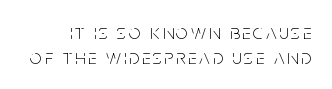
Q: Is the text bold? A: No.
Q: Is the text italic (slanted)? A: No, it is upright.
Q: Is the text underlined? A: No.
